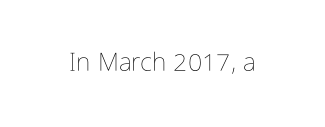
The rendering keeps characters at their native spacing. The font sits on the lighter half of the weight spectrum, regular included. Quick note: underline off. Is there any slant? The stems are plumb.
